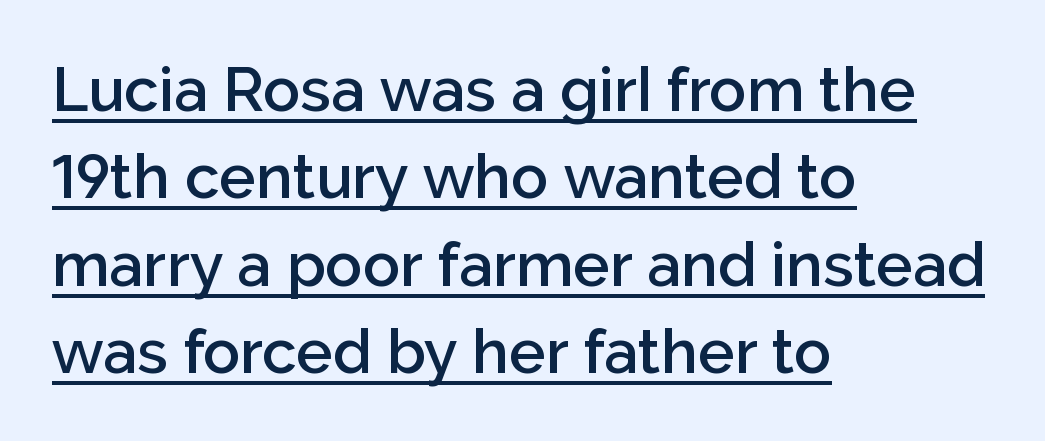
{"serif": "no", "italic": "no", "bold": "semi", "weight": "semibold", "width": "normal", "stroke_contrast": "low", "x_height": "medium", "monospaced": "no", "underline": "yes", "align": "left", "line_spacing": "normal", "line_spacing_ratio": 1.41, "letter_spacing": "normal", "letter_spacing_em": 0.0, "glyph_px": 62}
